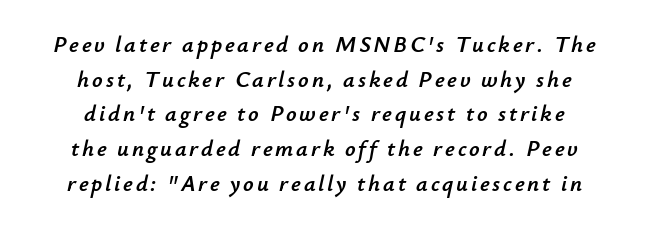
The image shows 23 px text type, italic (leaning right); set centered, normal line spacing (1.51x), not underlined.
